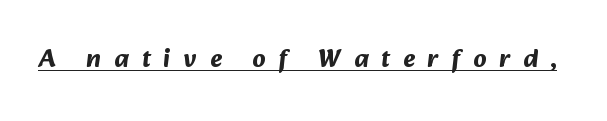
{"bold": "yes", "underline": "yes", "letter_spacing": "wide", "letter_spacing_em": 0.49, "glyph_px": 26}
